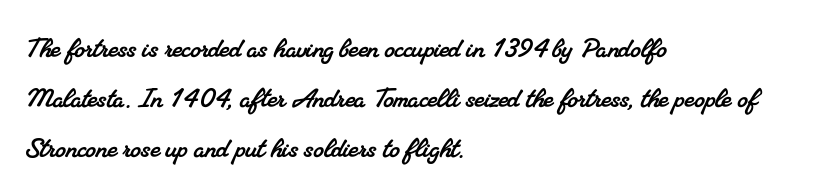
Are there feet on the stems? There are — it's a serif. Spacing between characters is what you'd get straight out of the box. Does the copy run flush right? No — it runs flush left. The lines sit at an ordinary, default distance from one another.
